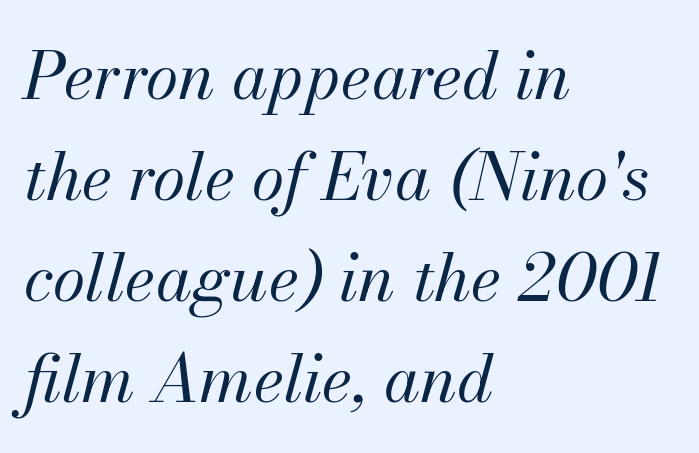
The passage shown is not bold in any degree. Alignment: flush left. You could call the tracking neutral — neither tight nor loose. The passage shown is typed in a proportional face where columns would drift. The words here are not underlined. This sample uses an oblique cut, with every glyph tilted off the vertical.
